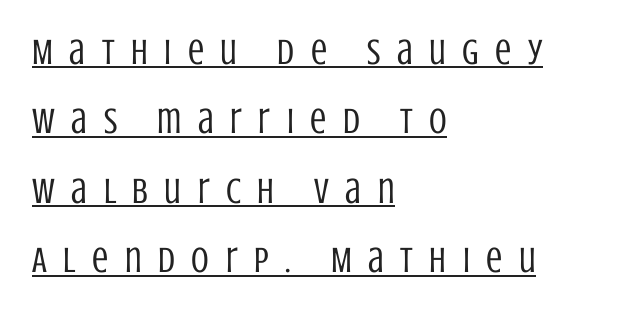
The image shows 36 px regular-weight, condensed sans-serif type, upright; set left-aligned, loose line spacing (1.93x), unusually wide letter spacing (+0.46 em), underlined; low stroke contrast and a large x-height.
